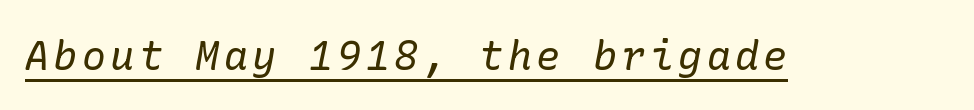
Q: Is the text bold? A: No.
Q: Is the text italic (slanted)? A: Yes, it leans right by about 10 degrees.
Q: Is the typeface a serif or a sans-serif typeface? A: Sans-serif.
Q: Is the text underlined? A: Yes.
Q: Width (condensed, normal, or wide)? A: Normal.
Q: Stroke contrast? A: Low.
Q: x-height? A: Medium.
